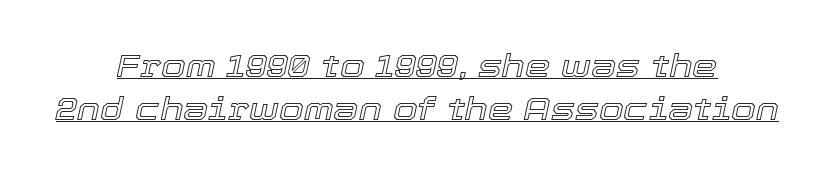
Q: Is the text italic (slanted)? A: Yes, it leans right by about 12 degrees.
Q: Is the text underlined? A: Yes.
Q: How is the paragraph aligned? A: Centered.
Q: Is the spacing between letters normal or unusually wide? A: Normal.
Q: Is the spacing between lines tight, normal or loose? A: Normal.
Q: Width (condensed, normal, or wide)? A: Normal.
Q: x-height? A: Medium.
Q: Monospaced? A: No.
